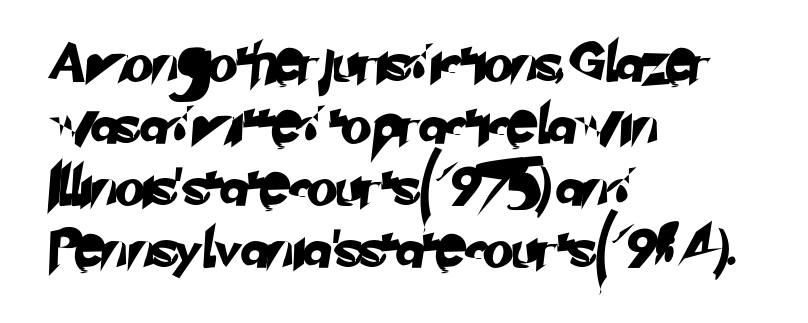
The image shows 39 px sans-serif type; set left-aligned, normal line spacing (1.59x), normal letter spacing, not underlined; low stroke contrast and a small x-height.
